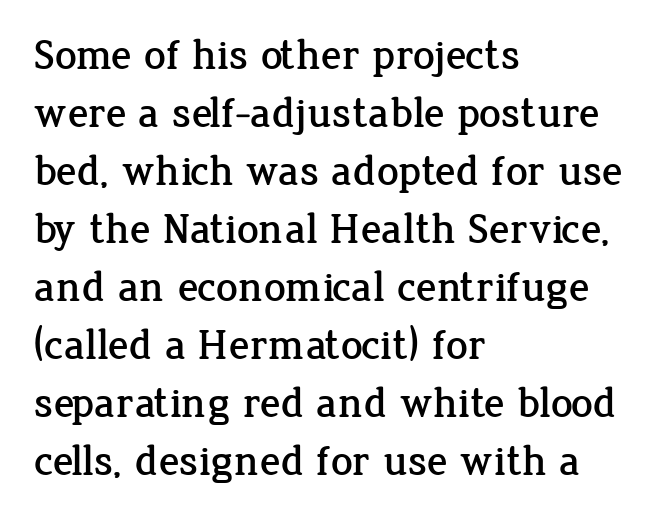
{"serif": "yes", "italic": "no", "width": "normal", "stroke_contrast": "low", "x_height": "medium", "monospaced": "no", "underline": "no", "align": "left", "line_spacing": "normal", "line_spacing_ratio": 1.35, "letter_spacing": "normal", "letter_spacing_em": 0.0, "glyph_px": 43}
